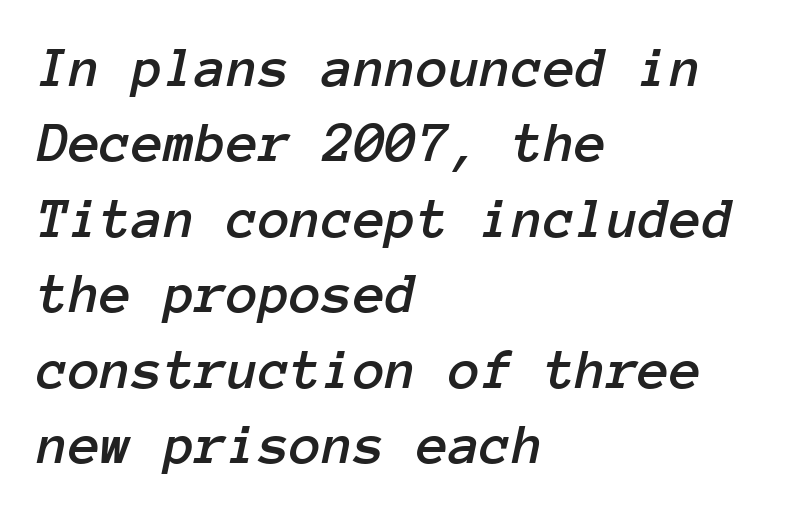
Leading matches the norm, producing a regular column. This rendering uses left alignment, leaving the right contour irregular. The whole block is typeset with a tilt. The string is rendered with underlining switched off. Short note: letters normally spaced.
